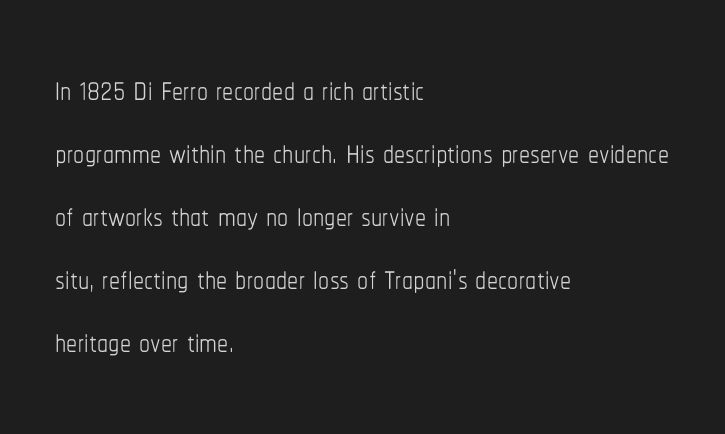
The image shows 44 px thin, condensed type, upright; set left-aligned, normal line spacing (1.43x), normal letter spacing, not underlined; low stroke contrast and a medium x-height.
